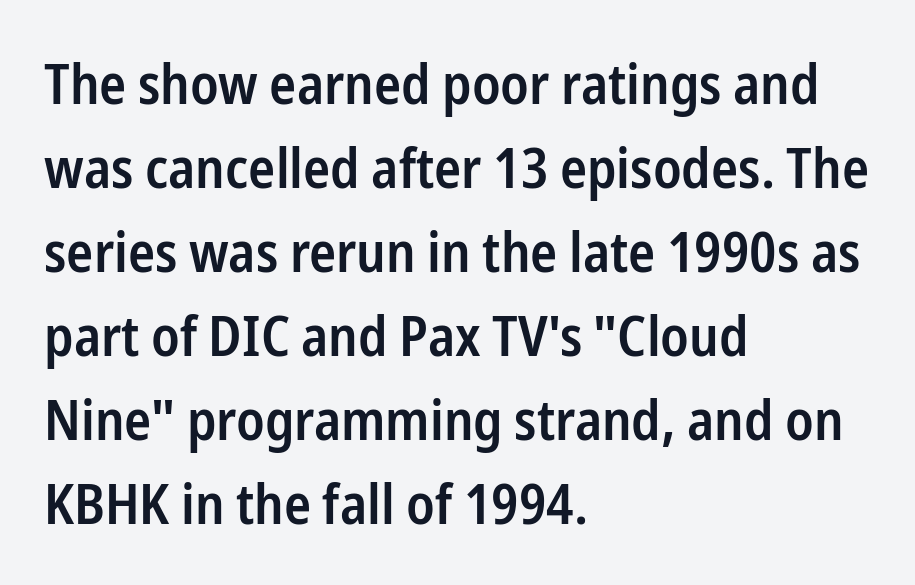
Q: Is the text bold? A: Semi-bold.
Q: Is the text italic (slanted)? A: No, it is upright.
Q: Is the typeface a serif or a sans-serif typeface? A: Sans-serif.
Q: Is the text underlined? A: No.
Q: How is the paragraph aligned? A: Left-aligned.
Q: Is the spacing between letters normal or unusually wide? A: Normal.
Q: Is the spacing between lines tight, normal or loose? A: Normal.
Q: Width (condensed, normal, or wide)? A: Condensed.
Q: Stroke contrast? A: Low.
Q: x-height? A: Medium.
Q: Monospaced? A: No.
